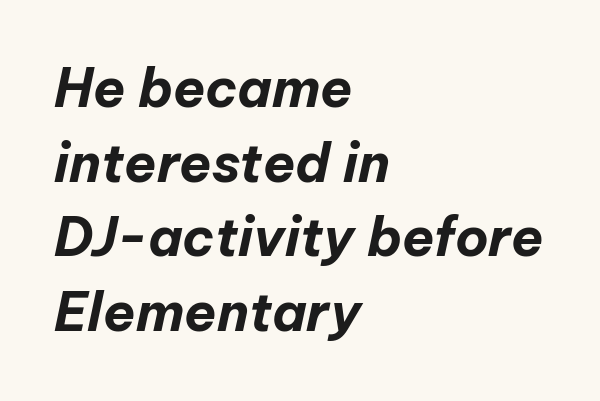
{"italic": "yes", "lean": "right", "slant_degrees": 12, "bold": "yes", "weight": "bold", "width": "normal", "stroke_contrast": "low", "x_height": "medium", "monospaced": "no", "underline": "no", "align": "left", "line_spacing": "normal", "line_spacing_ratio": 1.41, "letter_spacing": "normal", "letter_spacing_em": 0.0, "glyph_px": 53}
